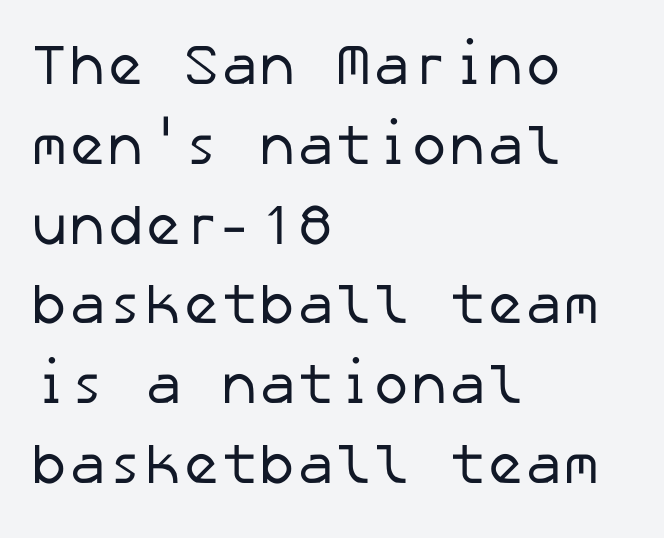
One glance says typical: line gaps are just what's usual. This rendering leaves character spacing at its baseline value. Where is the straight margin? On the left. Font category for this specimen: sans-serif. The strip under each line holds only bare page.
